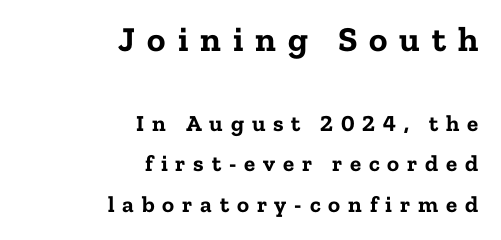
The image shows 35 px bold serif type, upright; set right-aligned, line spacing 1.75x, unusually wide letter spacing (+0.34 em), not underlined; the first (top) block is 1.52x larger; low stroke contrast and a medium x-height.
